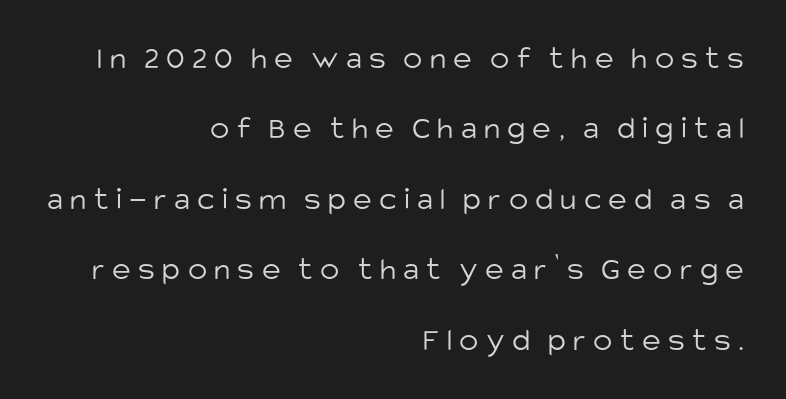
Q: Is the text bold? A: No.
Q: Is the text italic (slanted)? A: No, it is upright.
Q: Is the typeface a serif or a sans-serif typeface? A: Sans-serif.
Q: Is the text underlined? A: No.
Q: How is the paragraph aligned? A: Right-aligned.
Q: Is the spacing between letters normal or unusually wide? A: Unusually wide.
Q: Is the spacing between lines tight, normal or loose? A: Loose.
Q: Width (condensed, normal, or wide)? A: Normal.
Q: Stroke contrast? A: Low.
Q: x-height? A: Large.
Q: Monospaced? A: No.
